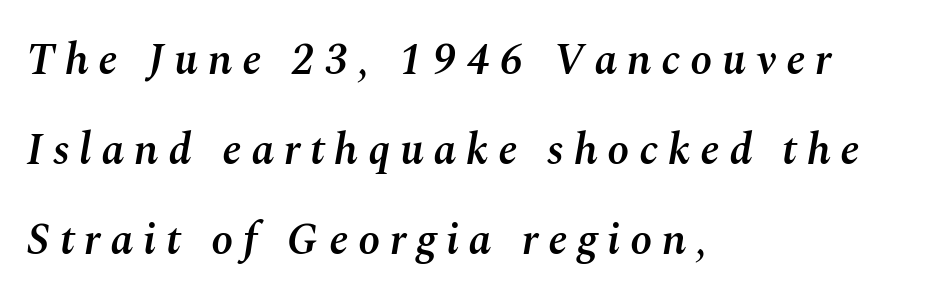
Q: Is the text bold? A: Semi-bold.
Q: Is the text italic (slanted)? A: Yes, it leans right by about 10 degrees.
Q: Is the text underlined? A: No.
Q: How is the paragraph aligned? A: Left-aligned.
Q: Is the spacing between letters normal or unusually wide? A: Unusually wide.
Q: Is the spacing between lines tight, normal or loose? A: Loose.
Q: Width (condensed, normal, or wide)? A: Normal.
Q: Stroke contrast? A: Medium.
Q: x-height? A: Medium.
Q: Monospaced? A: No.
